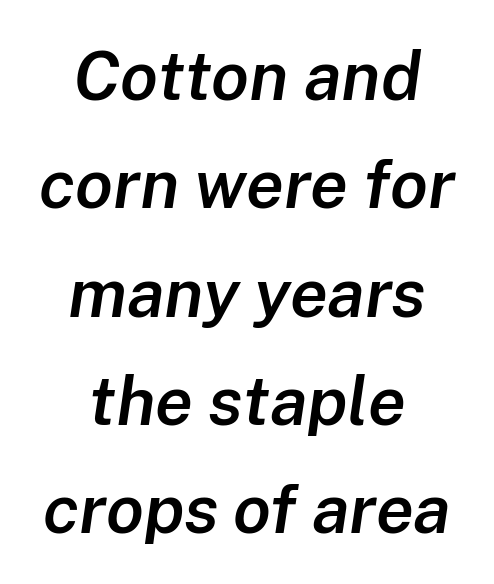
Q: Is the text bold? A: Semi-bold.
Q: Is the text italic (slanted)? A: Yes, it leans right by about 8 degrees.
Q: Is the text underlined? A: No.
Q: How is the paragraph aligned? A: Centered.
Q: Is the spacing between letters normal or unusually wide? A: Normal.
Q: Is the spacing between lines tight, normal or loose? A: Normal.
Q: Width (condensed, normal, or wide)? A: Normal.
Q: Stroke contrast? A: Low.
Q: x-height? A: Medium.
Q: Monospaced? A: No.
